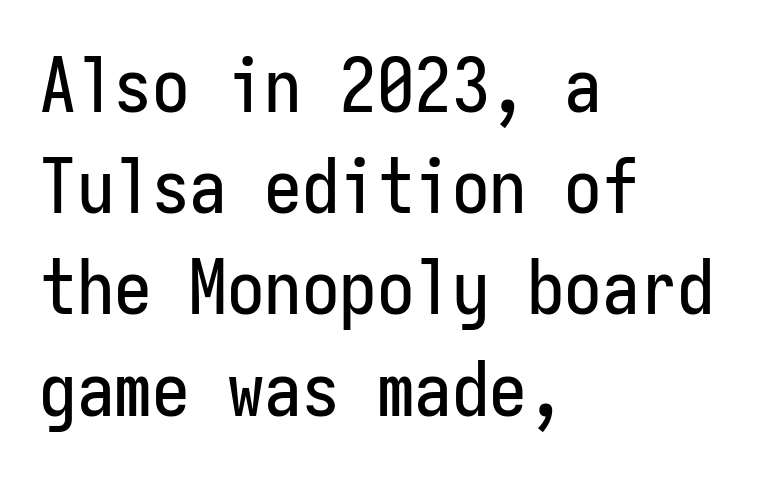
Q: Is the text italic (slanted)? A: No, it is upright.
Q: Is the typeface a serif or a sans-serif typeface? A: Sans-serif.
Q: Is the text underlined? A: No.
Q: How is the paragraph aligned? A: Left-aligned.
Q: Is the spacing between letters normal or unusually wide? A: Normal.
Q: Is the spacing between lines tight, normal or loose? A: Normal.
Q: Width (condensed, normal, or wide)? A: Condensed.
Q: Stroke contrast? A: Low.
Q: x-height? A: Medium.
Q: Monospaced? A: Yes.
